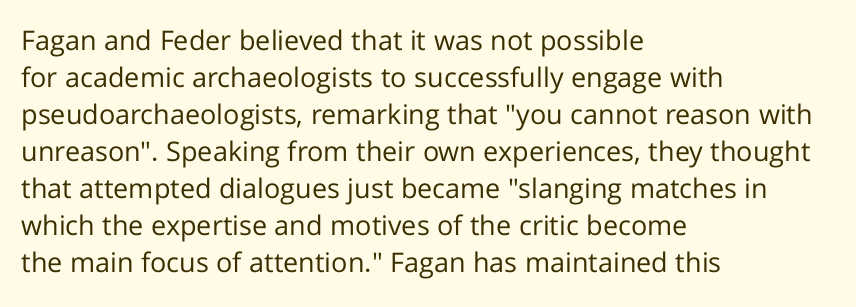
Reading down the block, your eye returns to a fixed left position each line. Tall strokes in this sample are plumb rather than angled. The rendering uses a moderate line-height, typical for paragraphs. This is not heavy type; no bold has been used. Any mark beneath the type? The region is blank. Each word holds together tightly as a unit, with standard inter-letter gaps.
